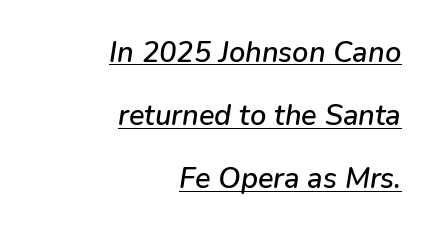
The rendering uses natural spacing where letterforms have individual widths. The typesetter has applied underlining to the passage shown. This sample trades compactness for vertical openness between lines. Does the copy run flush right? Yes — the right margin is perfectly even. The lettering tilts uniformly, giving the passage an italic look.
